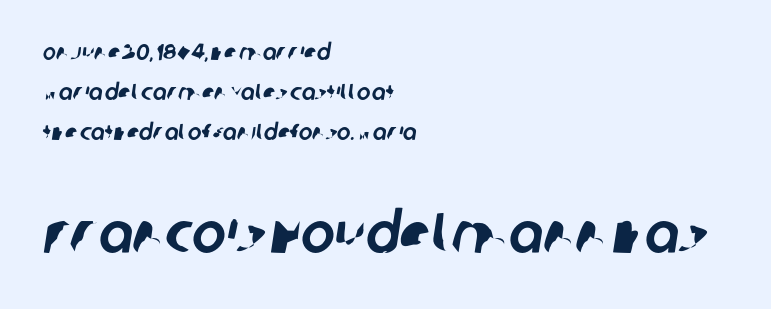
Check the space under the baseline: it is left empty. Check where the strokes stop: nothing finishes them off — pure sans. What stands out about the letter spacing? Nothing — it is the standard amount. Looks like regular typesetting: each glyph gets only the width it needs.
